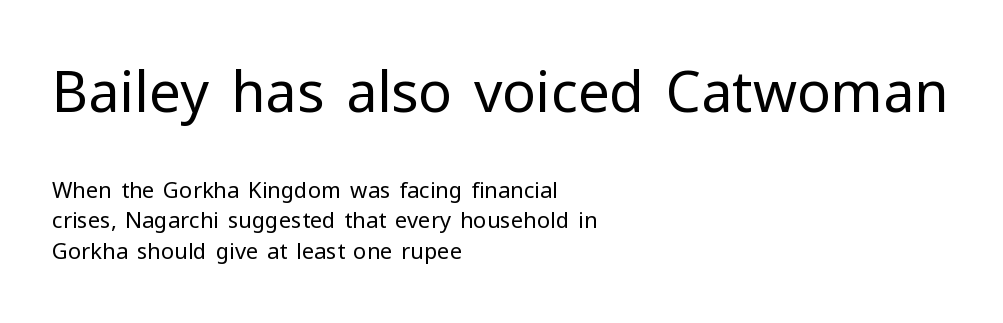
Look at the glyph heights: the upper group is clearly the bigger setting. A typesetter would label this face a sans. Interline gaps are of average width in this sample. You could not count columns in this text — the font is proportionally spaced. Unmarked baselines from the first word to the last.
